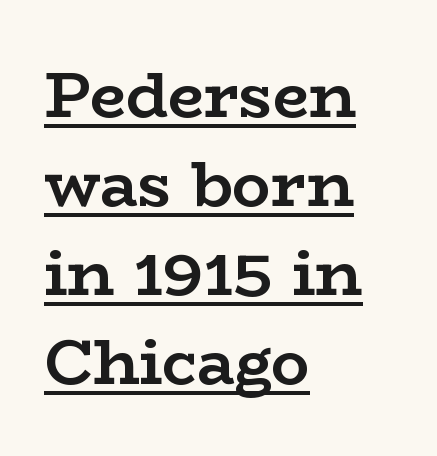
What's the leading like? Ordinary, nothing unusual. Typesetter's note: full bold, strokes at maximum text heaviness. Here the designer chose a conventional face with non-uniform glyph widths. Small tapered or slab feet sit at the stroke ends, so this counts as serif. Compared with a centered layout, this one pins lines to the left instead.
